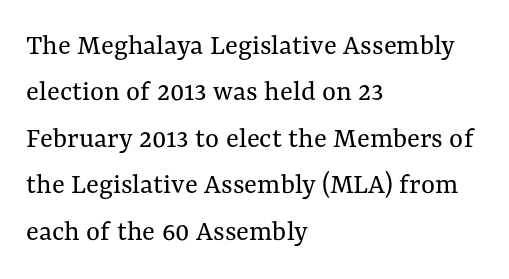
Q: Is the text bold? A: No.
Q: Is the text italic (slanted)? A: No, it is upright.
Q: Is the text underlined? A: No.
Q: How is the paragraph aligned? A: Left-aligned.
Q: Is the spacing between letters normal or unusually wide? A: Normal.
Q: Is the spacing between lines tight, normal or loose? A: Normal.
Q: Width (condensed, normal, or wide)? A: Normal.
Q: Stroke contrast? A: Medium.
Q: x-height? A: Medium.
Q: Monospaced? A: No.
